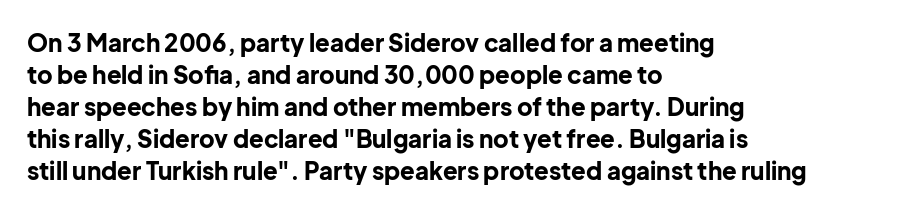
How are the letters spaced? Ordinarily, with no added tracking. Left-aligned paragraph, ragged on the right. The rows are spaced the way most documents space them. The glyphs are unaccompanied by any horizontal stroke below them. Weight check: bold — yes, fully. Ordinary non-slanted type is in use.
